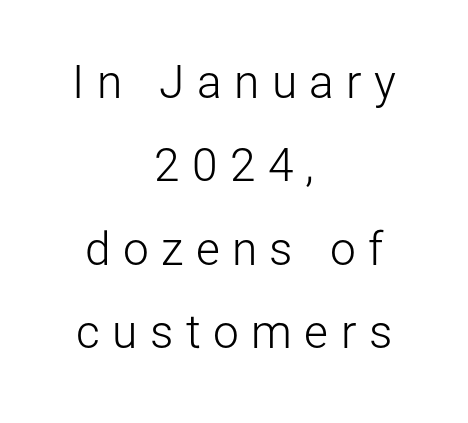
The glyphs in this specimen are sans serif. This sample uses an upright cut, with every glyph sitting square on the baseline. Observe the wide spacing: letters keep a clear distance from each other. Line starts and ends both wander, symmetrically. A quiet, ordinary-to-light weight characterises the typeface. Descenders are the only things crossing below the line.
